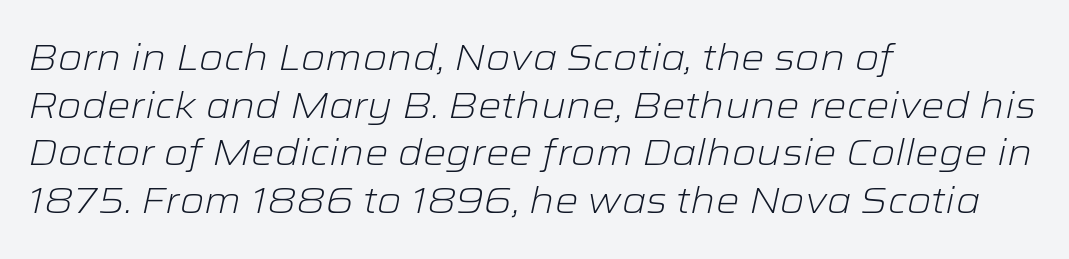
The image shows 37 px light, wide type, italic (leaning right); set left-aligned, normal line spacing (1.29x), normal letter spacing, not underlined; low stroke contrast and a medium x-height.
